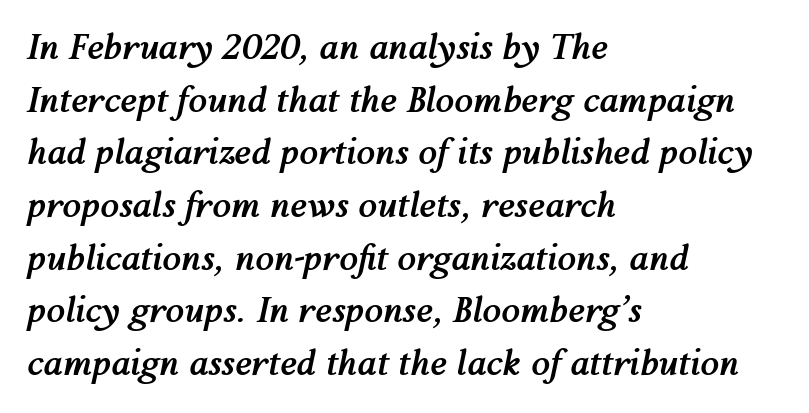
{"italic": "yes", "lean": "right", "slant_degrees": 12, "bold": "yes", "weight": "semibold", "width": "normal", "stroke_contrast": "medium", "x_height": "medium", "monospaced": "no", "underline": "no", "align": "left", "line_spacing": "normal", "line_spacing_ratio": 1.55, "letter_spacing": "normal", "letter_spacing_em": 0.0, "glyph_px": 34}
